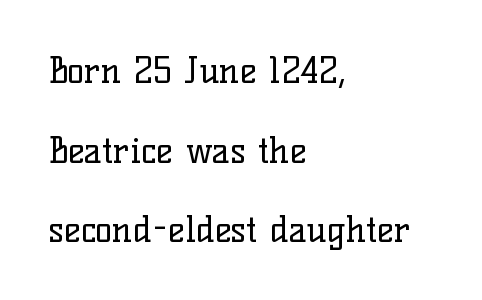
The space directly below the letters is spotless. The tracking reads as untouched default to a designer's eye. Each letter's strokes conclude with small projecting serifs. Each letter keeps its own natural width here, so spacing adapts to shape.
